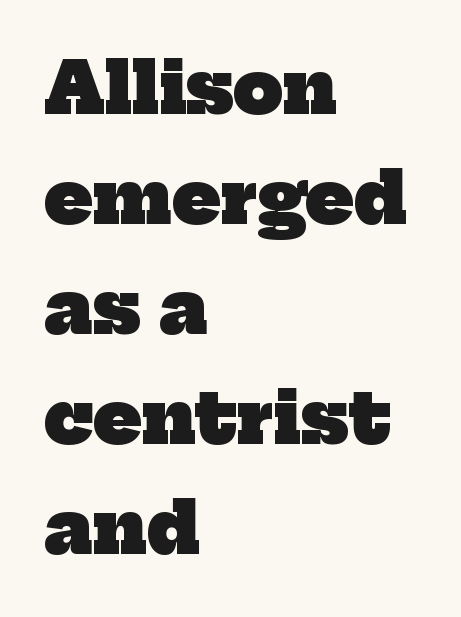
Q: Is the text bold? A: Yes.
Q: Is the typeface a serif or a sans-serif typeface? A: Serif.
Q: Is the text underlined? A: No.
Q: How is the paragraph aligned? A: Left-aligned.
Q: Is the spacing between letters normal or unusually wide? A: Normal.
Q: Is the spacing between lines tight, normal or loose? A: Normal.
Q: Width (condensed, normal, or wide)? A: Normal.
Q: Stroke contrast? A: Low.
Q: x-height? A: Medium.
Q: Monospaced? A: No.
